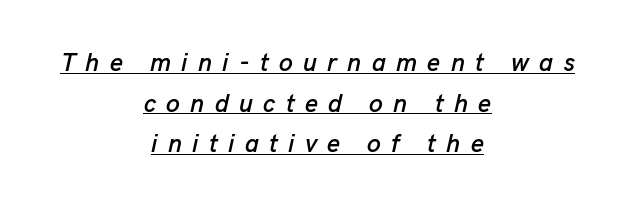
The passage shown has open, widely tracked lettering throughout. The text block is weighted toward neither margin, spreading evenly from the middle. The rows are spaced the way most documents space them. Somebody hit Ctrl+U on this one — the words are underlined. Slanted lettering throughout.
